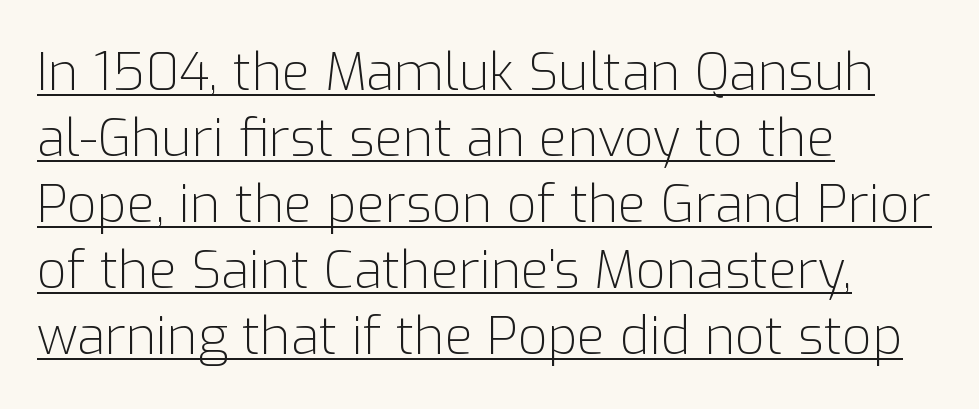
The leading is moderate, giving the passage an even texture. Does the copy run flush right? No — it runs flush left. Tracking value appears to be zero — textbook default spacing. Note the varied advance widths — an 'i' is clearly narrower than an 'm'.
